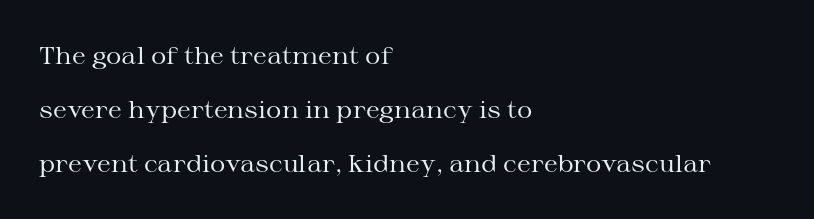
{"italic": "no", "bold": "no", "underline": "no", "align": "left", "line_spacing": "loose", "line_spacing_ratio": 2.24, "letter_spacing": "normal", "letter_spacing_em": 0.0, "glyph_px": 24}
